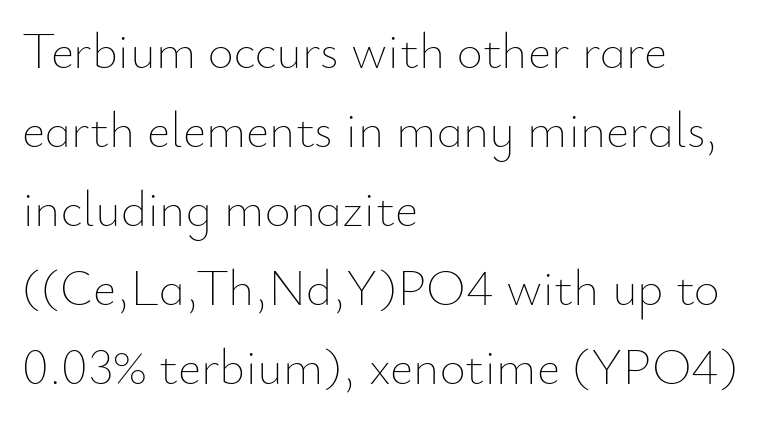
Q: Is the text bold? A: No.
Q: Is the text italic (slanted)? A: No, it is upright.
Q: Is the text underlined? A: No.
Q: How is the paragraph aligned? A: Left-aligned.
Q: Is the spacing between letters normal or unusually wide? A: Normal.
Q: Is the spacing between lines tight, normal or loose? A: Normal.
Q: Width (condensed, normal, or wide)? A: Normal.
Q: Stroke contrast? A: Low.
Q: x-height? A: Small.
Q: Monospaced? A: No.
